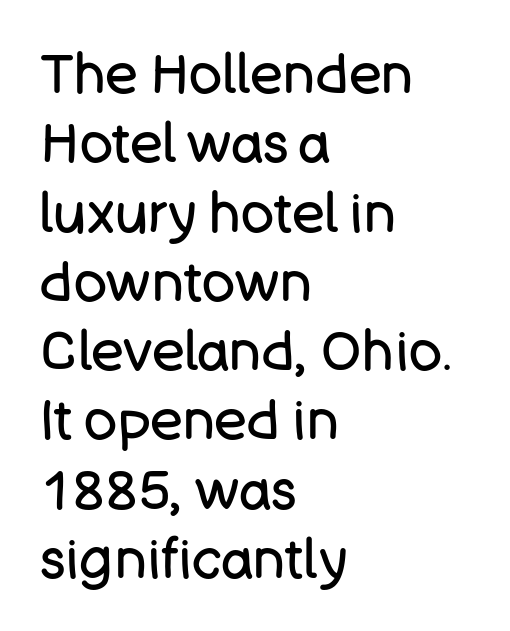
{"serif": "no", "italic": "no", "bold": "no", "weight": "regular", "width": "normal", "stroke_contrast": "low", "x_height": "large", "monospaced": "no", "underline": "no", "align": "left", "line_spacing": "normal", "line_spacing_ratio": 1.26, "letter_spacing": "normal", "letter_spacing_em": 0.0, "glyph_px": 55}
